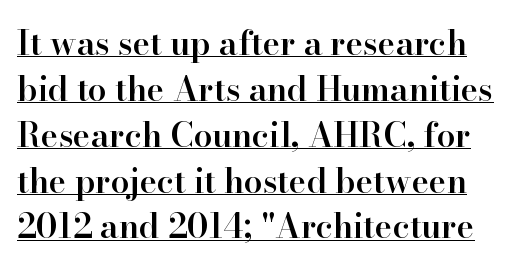
{"serif": "yes", "italic": "no", "bold": "semi", "weight": "semibold", "width": "normal", "stroke_contrast": "high", "x_height": "small", "monospaced": "no", "underline": "yes", "line_spacing": "normal", "line_spacing_ratio": 1.39, "letter_spacing": "normal", "letter_spacing_em": 0.0, "glyph_px": 33}
